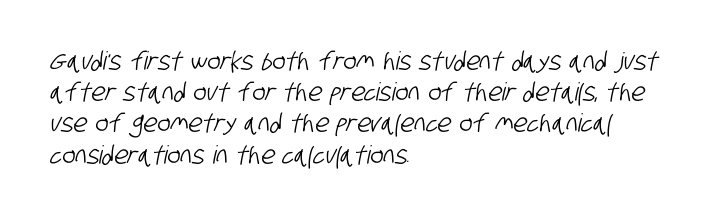
The image shows 25 px text type; set left-aligned, normal line spacing (1.25x), normal letter spacing, not underlined.
